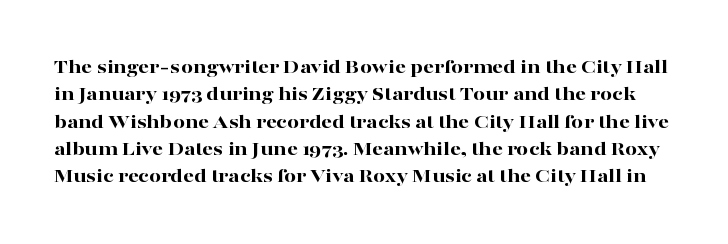
The image shows 21 px bold type, upright; set normal line spacing (1.3x), normal letter spacing, not underlined.
